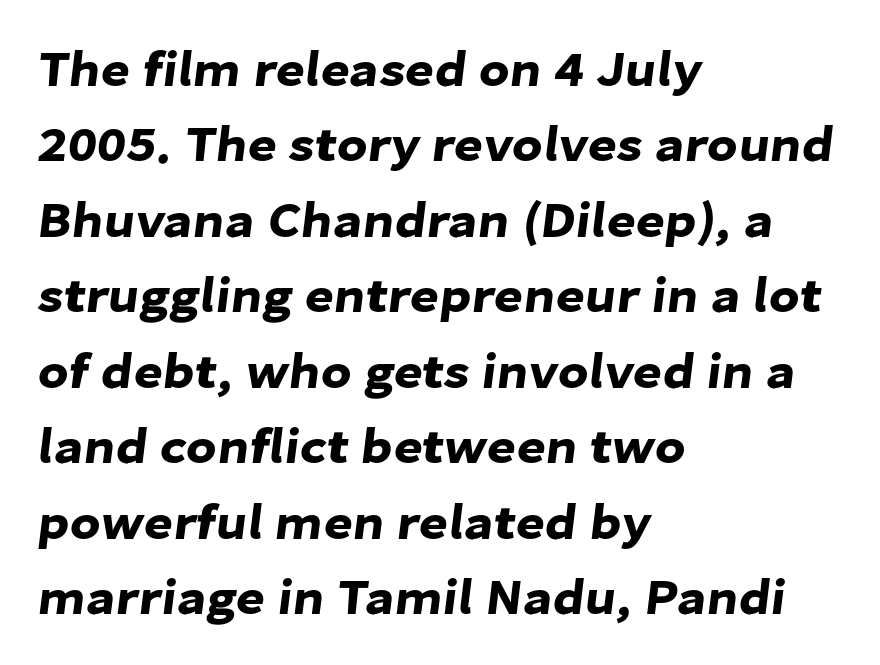
Q: Is the typeface a serif or a sans-serif typeface? A: Sans-serif.
Q: Is the text underlined? A: No.
Q: How is the paragraph aligned? A: Left-aligned.
Q: Is the spacing between letters normal or unusually wide? A: Normal.
Q: Is the spacing between lines tight, normal or loose? A: Normal.
Q: Width (condensed, normal, or wide)? A: Normal.
Q: Stroke contrast? A: Low.
Q: x-height? A: Medium.
Q: Monospaced? A: No.
